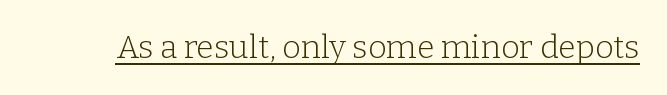
Q: Is the text bold? A: No.
Q: Is the text italic (slanted)? A: No, it is upright.
Q: Is the typeface a serif or a sans-serif typeface? A: Serif.
Q: Is the text underlined? A: Yes.
Q: Is the spacing between letters normal or unusually wide? A: Normal.
Q: Width (condensed, normal, or wide)? A: Normal.
Q: Stroke contrast? A: Low.
Q: x-height? A: Medium.
Q: Monospaced? A: No.
